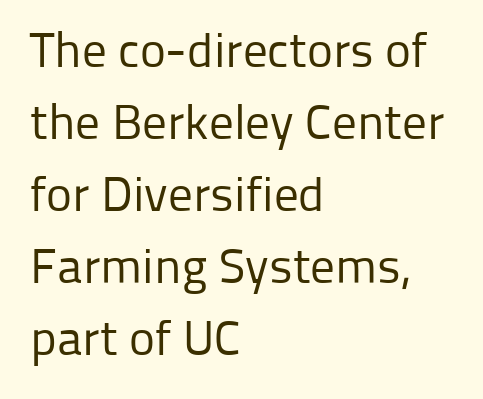
{"serif": "no", "italic": "no", "bold": "no", "weight": "regular", "width": "normal", "stroke_contrast": "low", "x_height": "medium", "monospaced": "no", "underline": "no", "align": "left", "line_spacing": "normal", "line_spacing_ratio": 1.47, "letter_spacing": "normal", "letter_spacing_em": 0.0, "glyph_px": 49}
